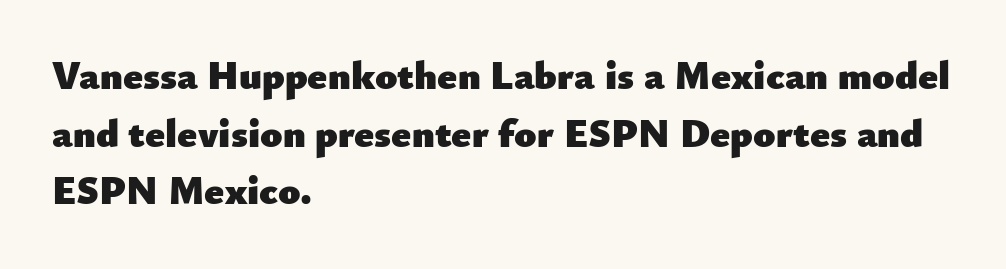
Q: Is the text bold? A: Yes.
Q: Is the text italic (slanted)? A: No, it is upright.
Q: Is the typeface a serif or a sans-serif typeface? A: Sans-serif.
Q: Is the text underlined? A: No.
Q: How is the paragraph aligned? A: Left-aligned.
Q: Is the spacing between letters normal or unusually wide? A: Normal.
Q: Is the spacing between lines tight, normal or loose? A: Normal.
Q: Width (condensed, normal, or wide)? A: Normal.
Q: Stroke contrast? A: Low.
Q: x-height? A: Small.
Q: Monospaced? A: No.
